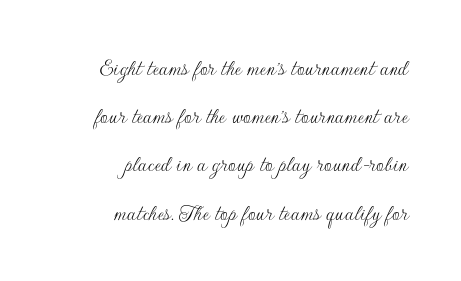
Q: Is the text bold? A: No.
Q: Is the text italic (slanted)? A: Yes.
Q: Is the text underlined? A: No.
Q: How is the paragraph aligned? A: Right-aligned.
Q: Is the spacing between letters normal or unusually wide? A: Normal.
Q: Is the spacing between lines tight, normal or loose? A: Loose.
